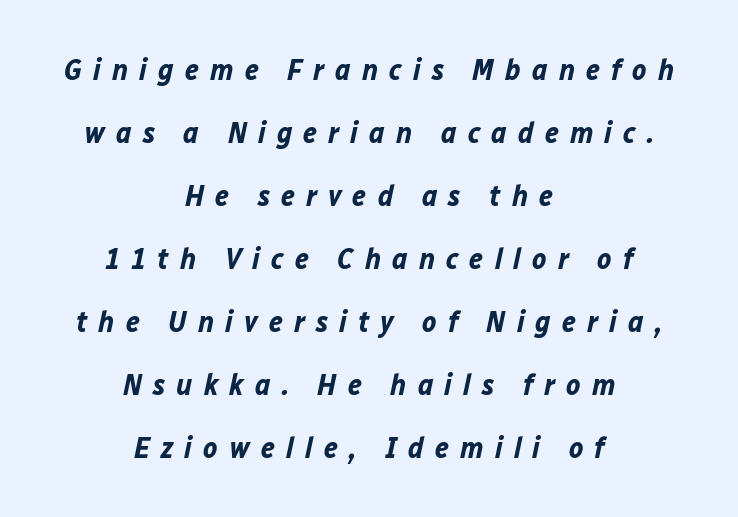
{"italic": "yes", "lean": "right", "slant_degrees": 12, "bold": "yes", "weight": "bold", "width": "normal", "stroke_contrast": "low", "x_height": "medium", "monospaced": "no", "underline": "no", "align": "center", "line_spacing": "loose", "line_spacing_ratio": 2.1, "letter_spacing": "wide", "letter_spacing_em": 0.37, "glyph_px": 30}
